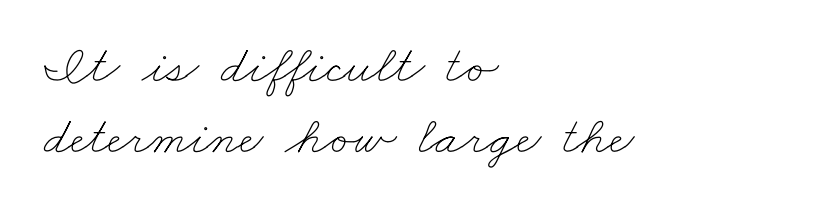
Do the characters align in a grid? No, the font is proportional. The cut favours lightness, reaching ordinary text weight at its darkest. This block has exactly the height ordinary leading produces. Underline: absent. Standard letterfit; no display-style spreading of the glyphs. The ragged edge is on the right, which tells us the setting is flush left.
